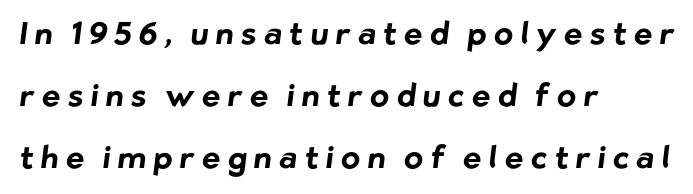
The image shows 31 px bold sans-serif type; set left-aligned, loose line spacing (2.0x), unusually wide letter spacing (+0.24 em), not underlined; low stroke contrast and a medium x-height.
